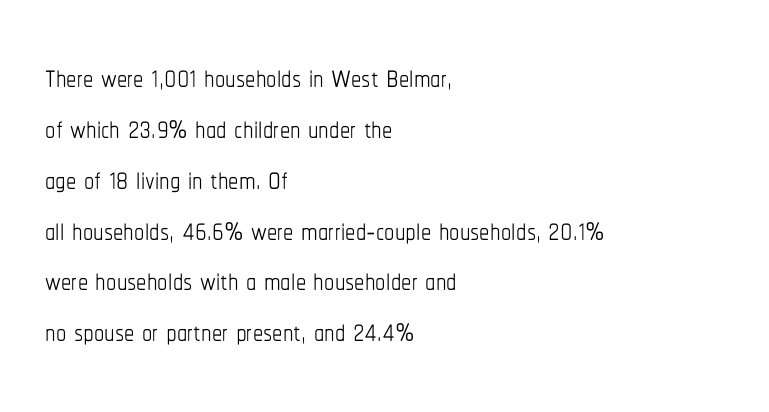
Quick note: underline off. The lettering holds an erect, upright posture throughout. Note the varied advance widths — an 'i' is clearly narrower than an 'm'. Summary of weight: not heavy and not bold.
